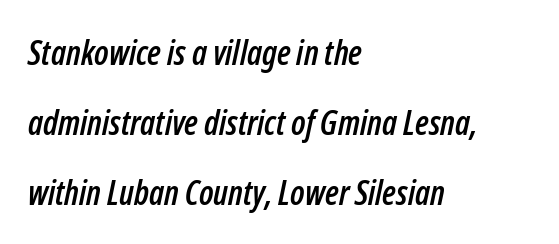
{"italic": "yes", "lean": "right", "slant_degrees": 12, "width": "condensed", "stroke_contrast": "low", "x_height": "medium", "monospaced": "no", "underline": "no", "align": "left", "line_spacing": "loose", "line_spacing_ratio": 2.06, "letter_spacing": "normal", "letter_spacing_em": 0.0, "glyph_px": 34}
